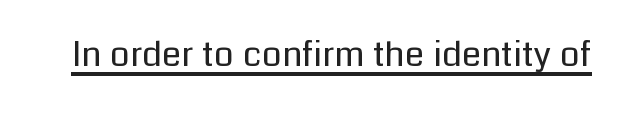
Q: Is the text bold? A: No.
Q: Is the text italic (slanted)? A: No, it is upright.
Q: Is the typeface a serif or a sans-serif typeface? A: Sans-serif.
Q: Is the text underlined? A: Yes.
Q: Is the spacing between letters normal or unusually wide? A: Normal.
Q: Width (condensed, normal, or wide)? A: Normal.
Q: Stroke contrast? A: Low.
Q: x-height? A: Medium.
Q: Monospaced? A: No.
